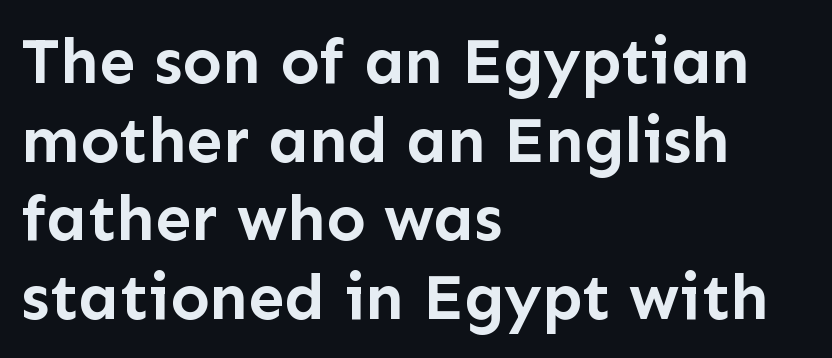
Do the characters align in a grid? No, the font is proportional. Unlike italic type, these characters show no tilt at all. The space directly below the letters is spotless. The passage shown has conventional tracking throughout. Heavy-handed strokes throughout: this text is bold. Classification — sans serif.
